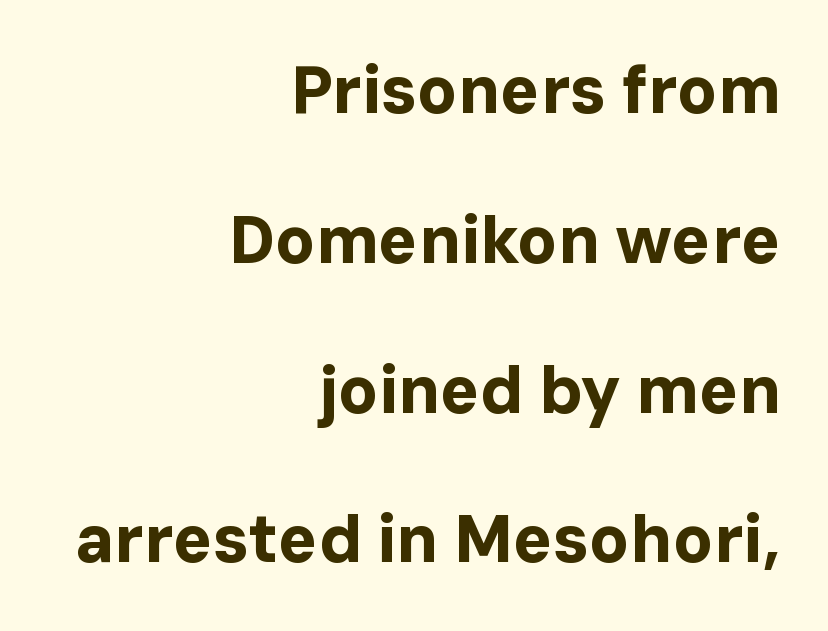
The image shows 66 px bold sans-serif type, upright; set right-aligned, loose line spacing (2.27x), normal letter spacing, not underlined; low stroke contrast and a medium x-height.
